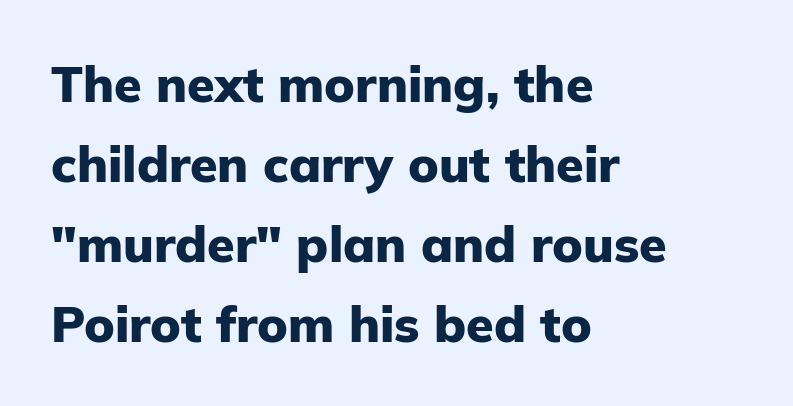
The image shows 50 px heavy sans-serif type, upright; set left-aligned, normal line spacing (1.6x), normal letter spacing, not underlined; low stroke contrast and a medium x-height.
